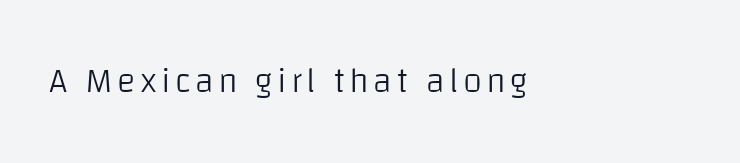
Q: Is the text bold? A: No.
Q: Is the text italic (slanted)? A: No, it is upright.
Q: Is the typeface a serif or a sans-serif typeface? A: Sans-serif.
Q: Is the text underlined? A: No.
Q: How is the paragraph aligned? A: Left-aligned.
Q: Width (condensed, normal, or wide)? A: Normal.
Q: Stroke contrast? A: Low.
Q: x-height? A: Large.
Q: Monospaced? A: No.
